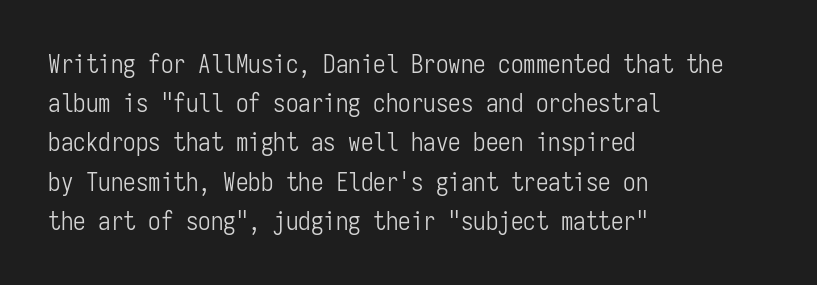
The image shows 25 px text type, upright; set left-aligned, normal line spacing (1.57x), normal letter spacing, not underlined.
